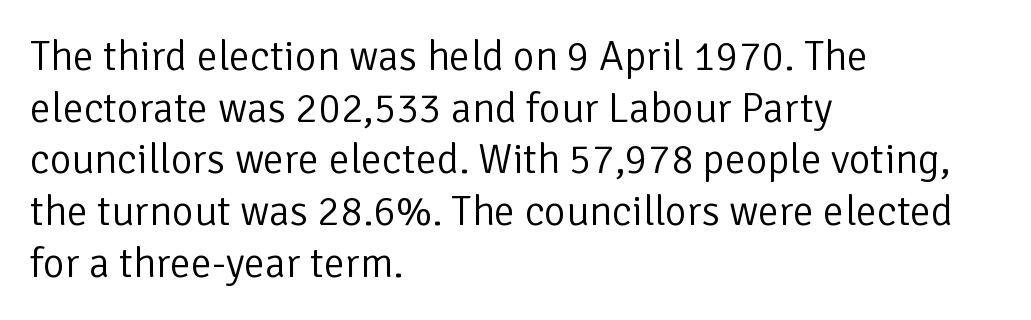
These lines were composed using upright roman letters. Bare-footed words on every line. No chunkiness to these letters — they're not bold. Each letter keeps its own natural width here, so spacing adapts to shape.
